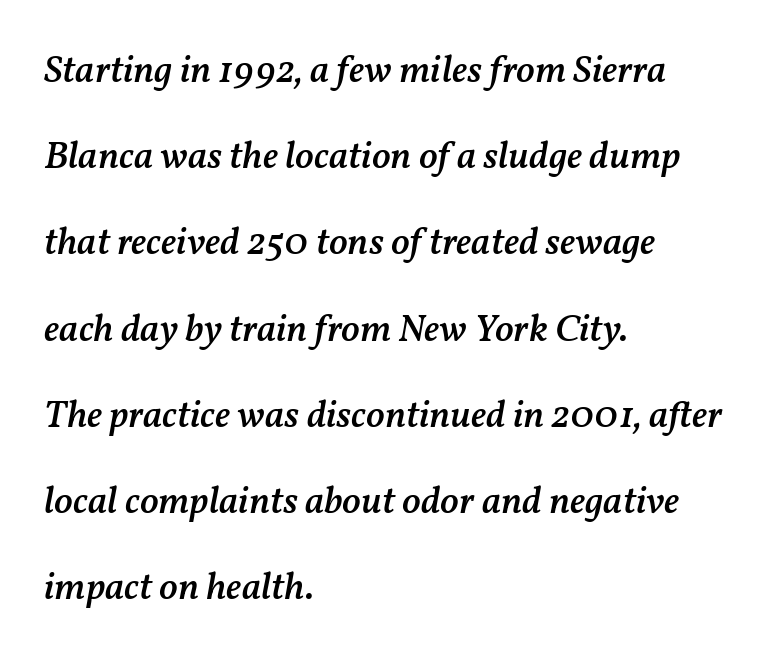
Q: Is the text bold? A: Semi-bold.
Q: Is the text italic (slanted)? A: Yes, it leans right by about 11 degrees.
Q: Is the text underlined? A: No.
Q: How is the paragraph aligned? A: Left-aligned.
Q: Is the spacing between letters normal or unusually wide? A: Normal.
Q: Is the spacing between lines tight, normal or loose? A: Loose.
Q: Width (condensed, normal, or wide)? A: Normal.
Q: Stroke contrast? A: Medium.
Q: x-height? A: Medium.
Q: Monospaced? A: No.
